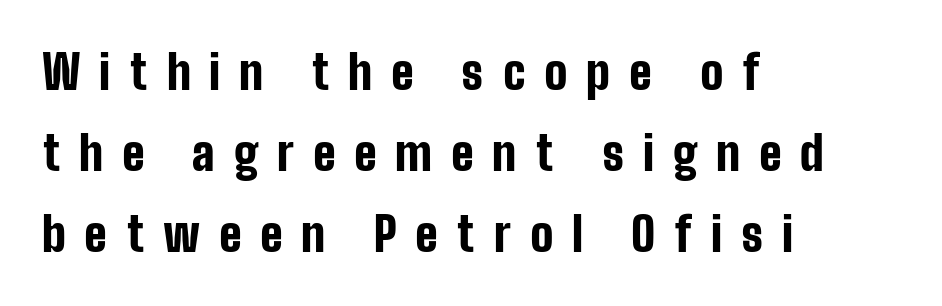
{"serif": "no", "italic": "no", "bold": "yes", "weight": "bold", "width": "condensed", "stroke_contrast": "low", "x_height": "medium", "monospaced": "no", "underline": "no", "align": "left", "line_spacing": "normal", "line_spacing_ratio": 1.69, "letter_spacing": "wide", "letter_spacing_em": 0.39, "glyph_px": 48}
